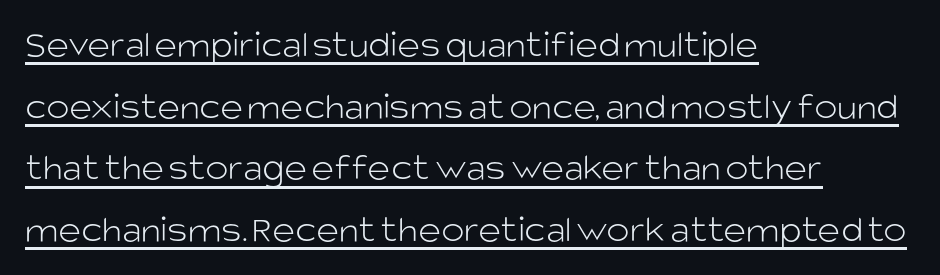
Each new line begins a customary step beneath the previous one. Spacing verdict: proportional, widths tailored to each character. If you drew a ruler down the left edge, every line would touch it. The passage shown is typeset with a sans-serif family. Like a heading marked for emphasis, these lines bear an underscore. It's the straight-up-and-down kind of type.
